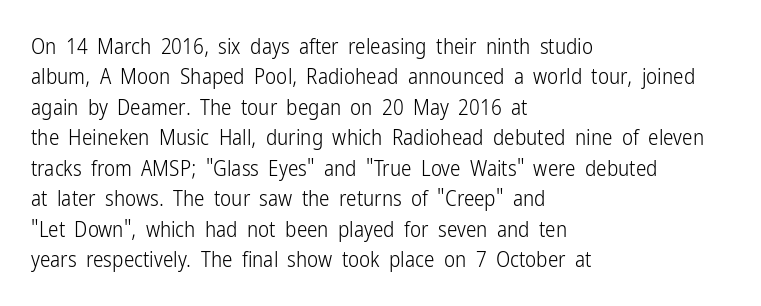
{"italic": "no", "bold": "no", "underline": "no", "align": "left", "line_spacing": "normal", "line_spacing_ratio": 1.45, "letter_spacing": "normal", "letter_spacing_em": 0.0, "glyph_px": 21}
